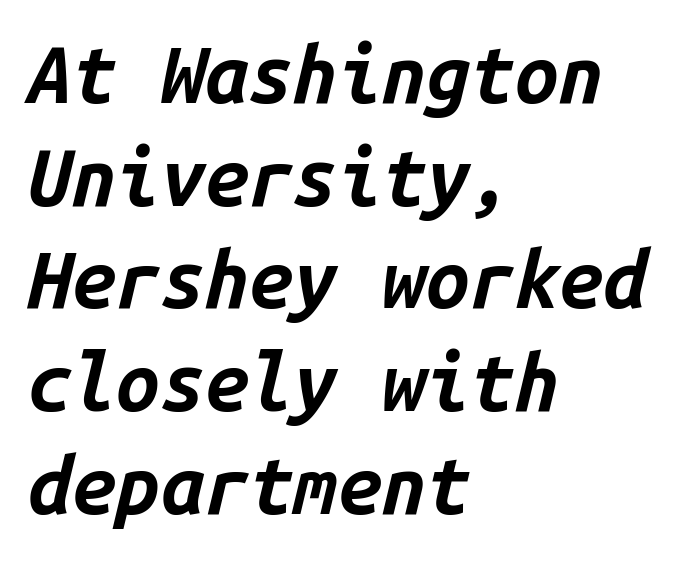
This sample uses an oblique cut, with every glyph tilted off the vertical. Summary of weight: heavy, a full bold. Glance below the letters and you will spot only blank space. Standard letterfit; no display-style spreading of the glyphs.
